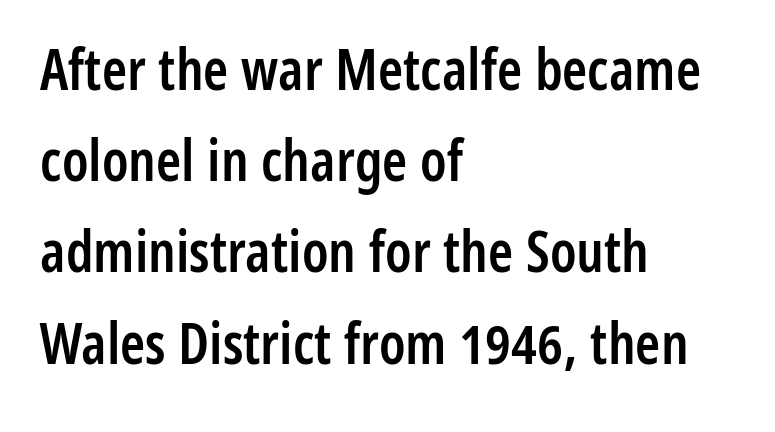
{"serif": "no", "italic": "no", "bold": "semi", "weight": "semibold", "width": "condensed", "stroke_contrast": "low", "x_height": "medium", "monospaced": "no", "underline": "no", "align": "left", "line_spacing": "normal", "line_spacing_ratio": 1.6, "letter_spacing": "normal", "letter_spacing_em": 0.0, "glyph_px": 57}
